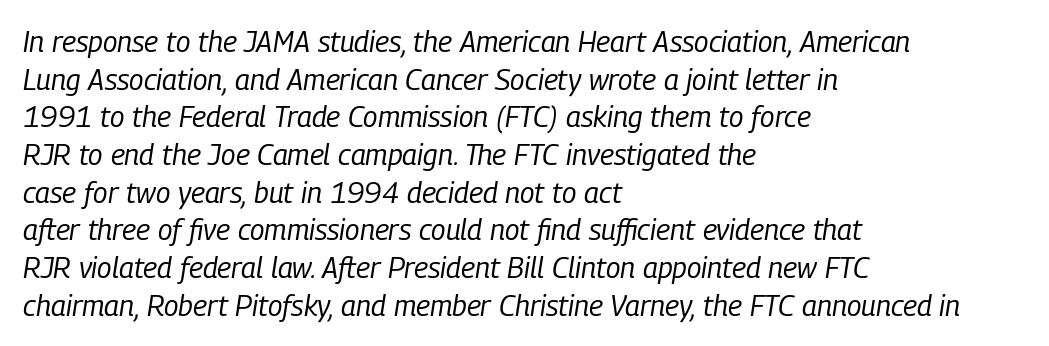
The image shows 29 px regular-weight, condensed type, italic (leaning right); set left-aligned, normal line spacing (1.3x), normal letter spacing, not underlined; low stroke contrast and a medium x-height.
